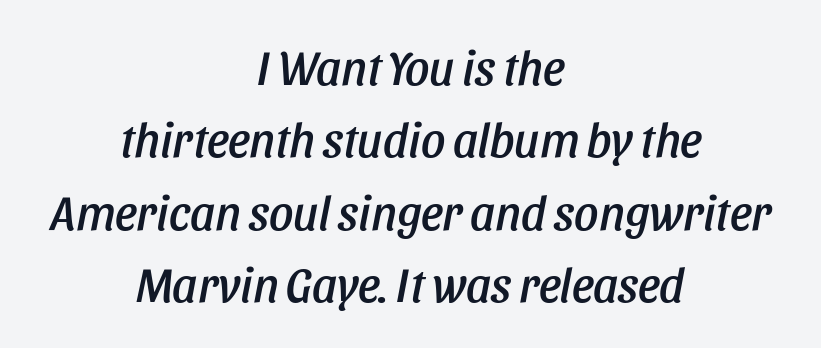
The image shows 48 px condensed type, italic (leaning right); set centered, normal line spacing (1.51x), normal letter spacing, not underlined; low stroke contrast and a large x-height.
